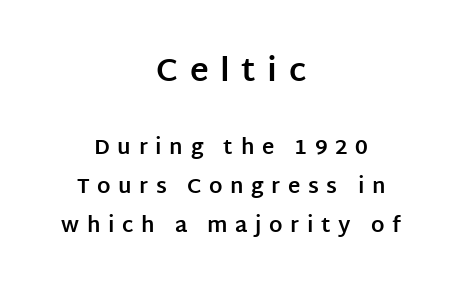
Compare the two chunks: the upper has the greater cap height. Letterform terminals end flat and unadorned throughout the passage. Varying glyph widths throughout — classic text-font behaviour. Heft: maximum for text — a bold.
